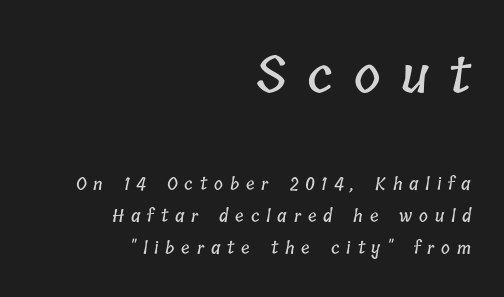
{"width": "condensed", "stroke_contrast": "low", "x_height": "medium", "monospaced": "no", "underline": "no", "align": "right", "line_spacing_ratio": 1.89, "letter_spacing": "wide", "letter_spacing_em": 0.4, "larger_block": "first", "size_ratio": 3.0, "glyph_px": 51}
